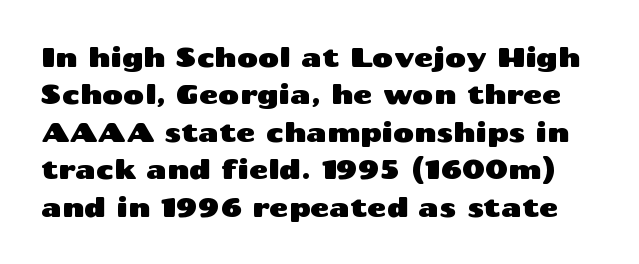
The image shows 26 px text type, upright; set normal line spacing (1.44x), normal letter spacing, not underlined.
